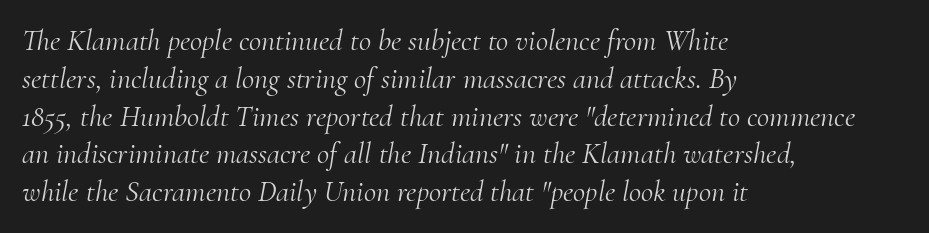
{"serif": "yes", "italic": "yes", "lean": "right", "slant_degrees": 10, "bold": "no", "weight": "light", "width": "normal", "stroke_contrast": "medium", "x_height": "small", "monospaced": "no", "underline": "no", "align": "left", "line_spacing": "normal", "line_spacing_ratio": 1.26, "letter_spacing": "normal", "letter_spacing_em": 0.0, "glyph_px": 30}
